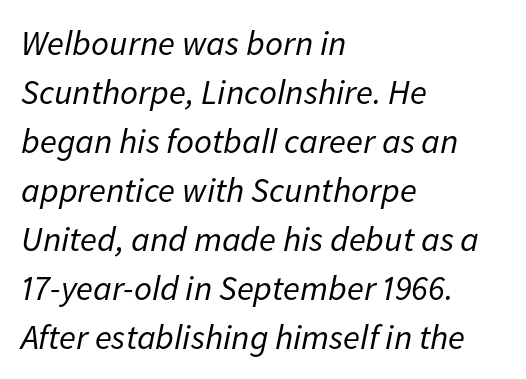
Nothing unusual about the tracking: characters are spaced as the font intends. Reading down the block, your eye returns to a fixed left position each line. Is this a fixed-width face? No — the glyphs have proportional, varying widths. If you measured baseline to baseline, you'd find a middling distance.
